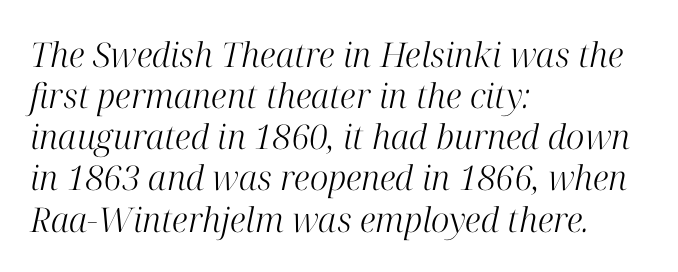
Q: Is the text bold? A: No.
Q: Is the text italic (slanted)? A: Yes, it leans right by about 12 degrees.
Q: Is the typeface a serif or a sans-serif typeface? A: Serif.
Q: Is the text underlined? A: No.
Q: How is the paragraph aligned? A: Left-aligned.
Q: Is the spacing between letters normal or unusually wide? A: Normal.
Q: Width (condensed, normal, or wide)? A: Normal.
Q: Stroke contrast? A: High.
Q: x-height? A: Medium.
Q: Monospaced? A: No.
